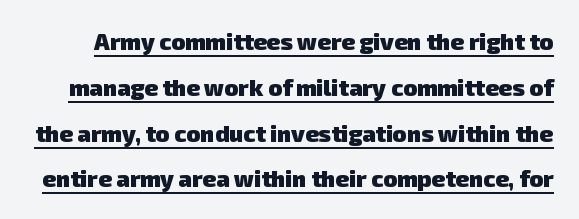
Q: Is the text bold? A: Yes.
Q: Is the text underlined? A: Yes.
Q: Is the spacing between letters normal or unusually wide? A: Normal.
Q: Is the spacing between lines tight, normal or loose? A: Loose.
